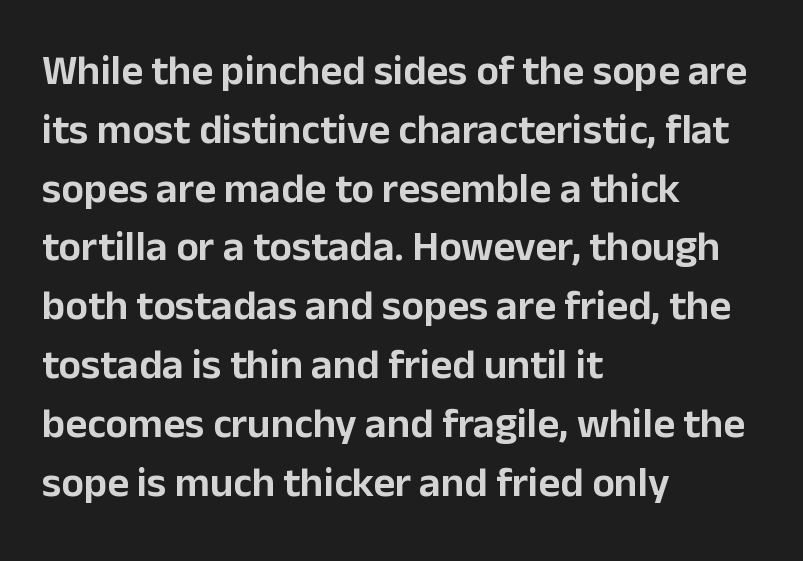
Q: Is the text italic (slanted)? A: No, it is upright.
Q: Is the typeface a serif or a sans-serif typeface? A: Sans-serif.
Q: Is the text underlined? A: No.
Q: How is the paragraph aligned? A: Left-aligned.
Q: Is the spacing between letters normal or unusually wide? A: Normal.
Q: Is the spacing between lines tight, normal or loose? A: Normal.
Q: Width (condensed, normal, or wide)? A: Normal.
Q: Stroke contrast? A: Low.
Q: x-height? A: Medium.
Q: Monospaced? A: No.
